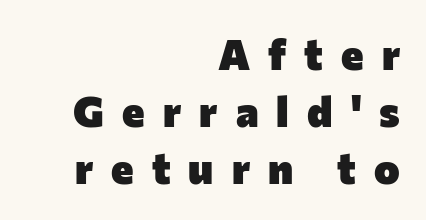
This is roman type, the default non-slanted kind. Reading down the column, the eye jumps a familiar distance to each next line. These lines are rendered in a variable-pitch font. Classification — sans serif.
